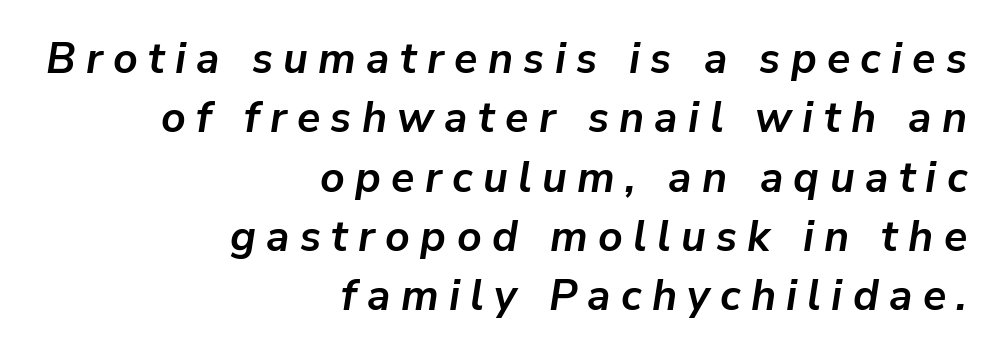
The image shows 43 px semibold type, italic (leaning right); set right-aligned, normal line spacing (1.38x), unusually wide letter spacing (+0.24 em), not underlined; low stroke contrast and a medium x-height.
